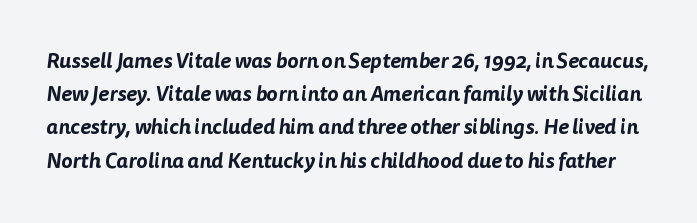
Q: Is the text underlined? A: No.
Q: Is the spacing between letters normal or unusually wide? A: Normal.
Q: Is the spacing between lines tight, normal or loose? A: Normal.
